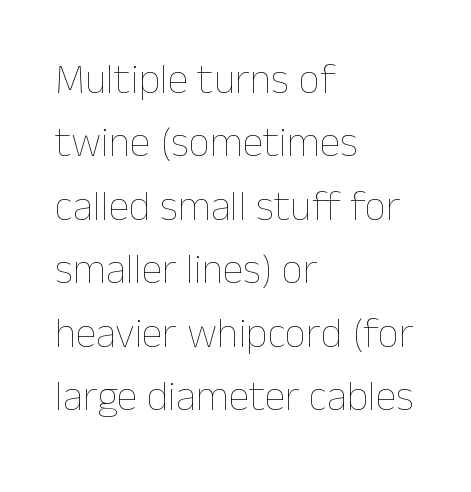
The image shows 42 px thin type, upright; set left-aligned, normal line spacing (1.51x), normal letter spacing, not underlined; low stroke contrast and a medium x-height.
